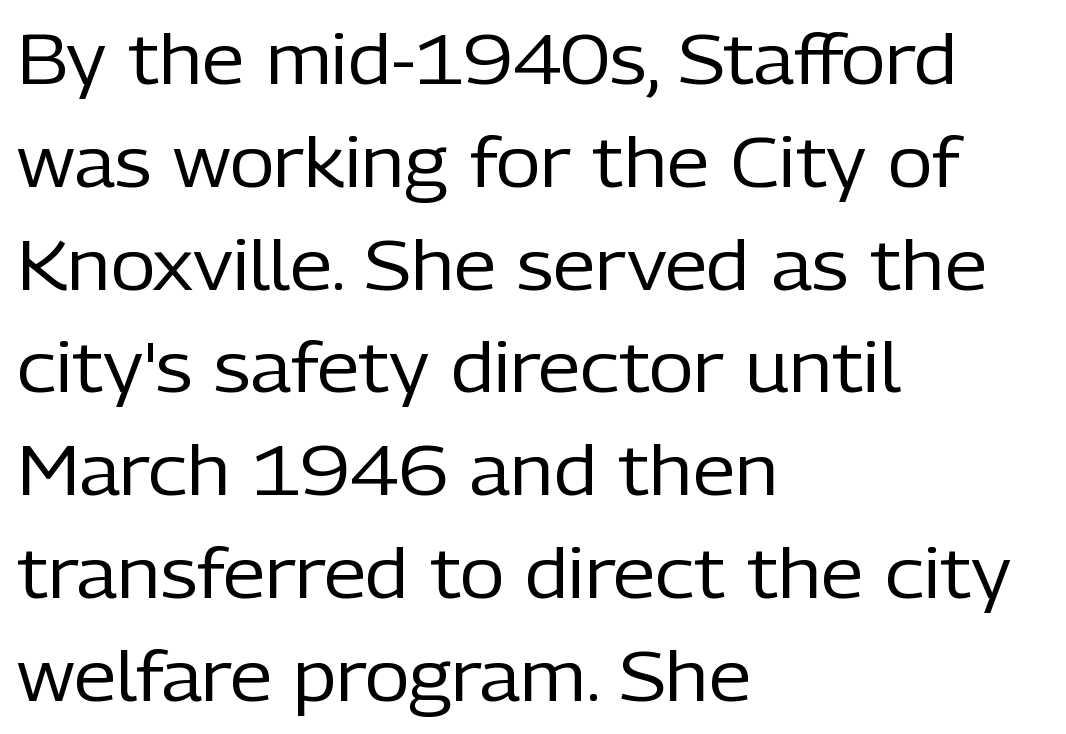
Q: Is the text bold? A: No.
Q: Is the text italic (slanted)? A: No, it is upright.
Q: Is the typeface a serif or a sans-serif typeface? A: Sans-serif.
Q: Is the text underlined? A: No.
Q: How is the paragraph aligned? A: Left-aligned.
Q: Is the spacing between letters normal or unusually wide? A: Normal.
Q: Is the spacing between lines tight, normal or loose? A: Normal.
Q: Width (condensed, normal, or wide)? A: Normal.
Q: Stroke contrast? A: Low.
Q: x-height? A: Medium.
Q: Monospaced? A: No.
